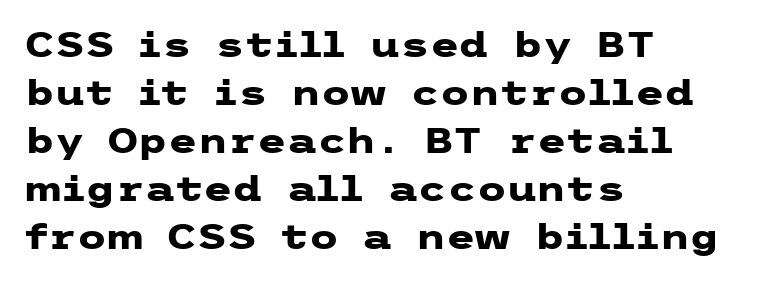
Q: Is the text bold? A: Yes.
Q: Is the text italic (slanted)? A: No, it is upright.
Q: Is the typeface a serif or a sans-serif typeface? A: Sans-serif.
Q: Is the text underlined? A: No.
Q: How is the paragraph aligned? A: Left-aligned.
Q: Is the spacing between letters normal or unusually wide? A: Normal.
Q: Is the spacing between lines tight, normal or loose? A: Normal.
Q: Width (condensed, normal, or wide)? A: Wide.
Q: Stroke contrast? A: Low.
Q: x-height? A: Medium.
